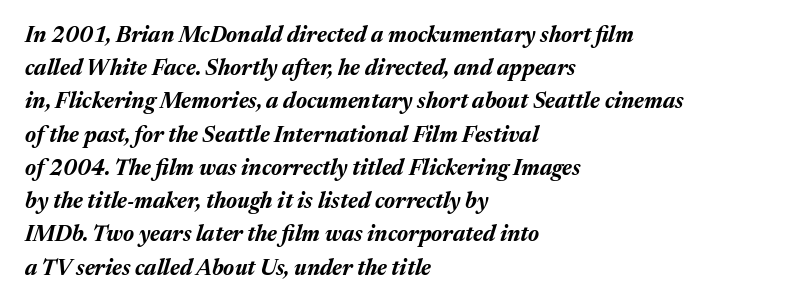
The image shows 22 px bold type, italic (leaning right); set left-aligned, normal line spacing (1.51x), normal letter spacing, not underlined.
